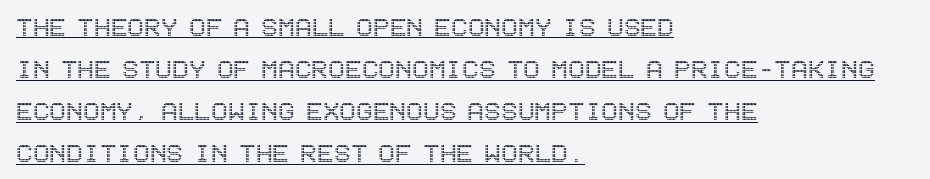
Q: Is the text italic (slanted)? A: No, it is upright.
Q: Is the text underlined? A: Yes.
Q: How is the paragraph aligned? A: Left-aligned.
Q: Is the spacing between letters normal or unusually wide? A: Normal.
Q: Is the spacing between lines tight, normal or loose? A: Normal.
Q: Width (condensed, normal, or wide)? A: Condensed.
Q: x-height? A: Large.
